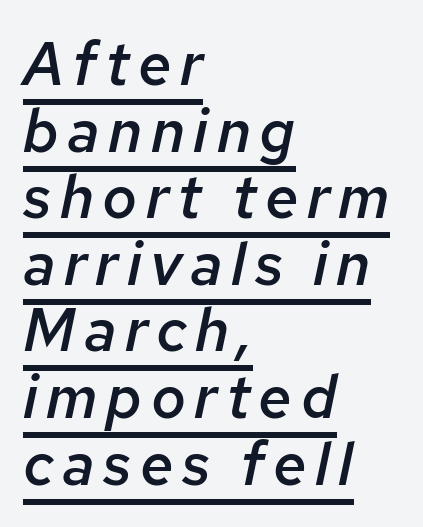
Q: Is the text bold? A: Semi-bold.
Q: Is the text italic (slanted)? A: Yes, it leans right by about 12 degrees.
Q: Is the text underlined? A: Yes.
Q: How is the paragraph aligned? A: Left-aligned.
Q: Is the spacing between lines tight, normal or loose? A: Tight.
Q: Width (condensed, normal, or wide)? A: Normal.
Q: Stroke contrast? A: Low.
Q: x-height? A: Medium.
Q: Monospaced? A: No.
